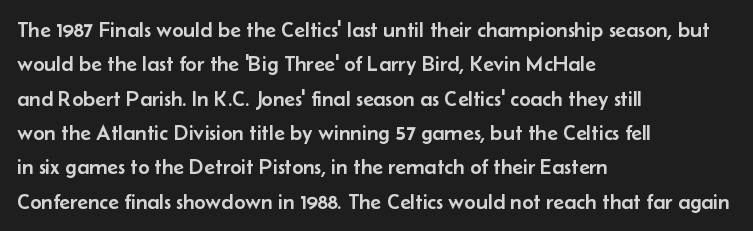
Q: Is the text italic (slanted)? A: No, it is upright.
Q: Is the text underlined? A: No.
Q: How is the paragraph aligned? A: Left-aligned.
Q: Is the spacing between letters normal or unusually wide? A: Normal.
Q: Is the spacing between lines tight, normal or loose? A: Normal.
